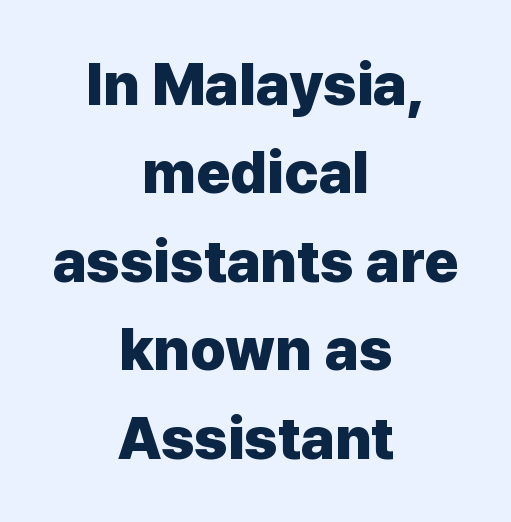
Q: Is the text bold? A: Yes.
Q: Is the text italic (slanted)? A: No, it is upright.
Q: Is the typeface a serif or a sans-serif typeface? A: Sans-serif.
Q: Is the text underlined? A: No.
Q: How is the paragraph aligned? A: Centered.
Q: Is the spacing between letters normal or unusually wide? A: Normal.
Q: Is the spacing between lines tight, normal or loose? A: Normal.
Q: Width (condensed, normal, or wide)? A: Normal.
Q: Stroke contrast? A: Low.
Q: x-height? A: Medium.
Q: Monospaced? A: No.
